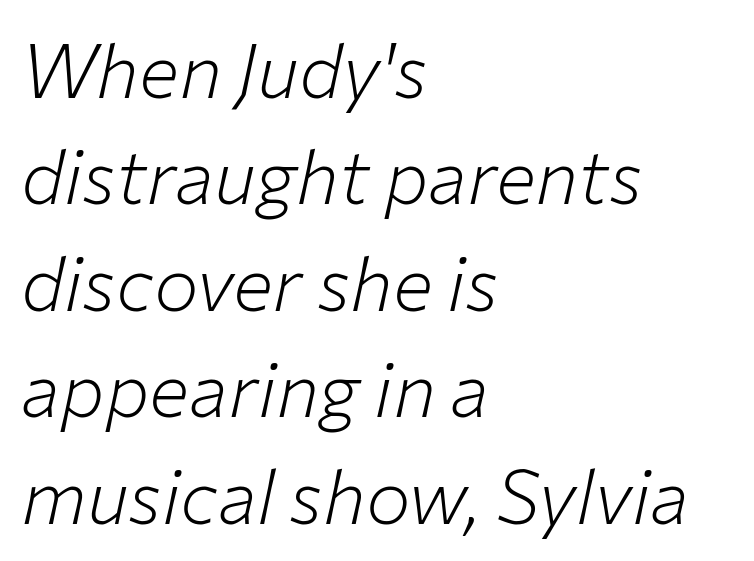
The image shows 75 px light type, italic (leaning right); set left-aligned, normal line spacing (1.42x), normal letter spacing, not underlined; low stroke contrast and a medium x-height.
